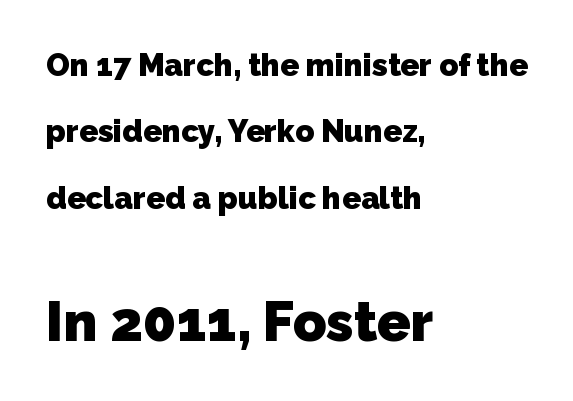
On the weight axis this lands at bold, roughly 700. The tracking reads as untouched default to a designer's eye. In CSS terms this would be text-align: left. Note the varied advance widths — an 'i' is clearly narrower than an 'm'. Honestly, there is no underline to notice here at all. Examine the stroke ends and you'll find no serifs.
